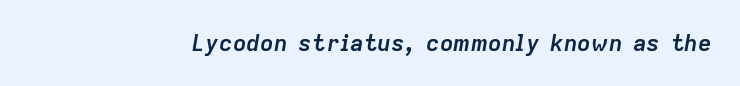
The image shows 23 px bold type, italic (leaning right); set normal letter spacing, not underlined.
